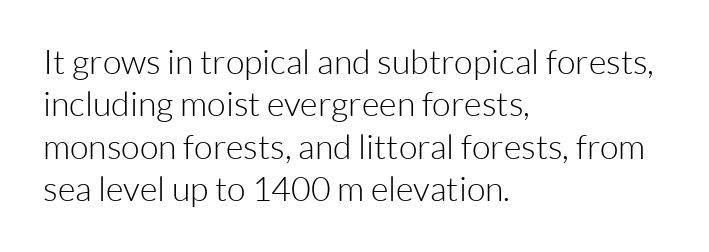
Type style note: lacks serifs. Posture: vertical. The face used here is proportionally spaced, like ordinary book or web type. The leading is moderate, giving the passage an even texture.
